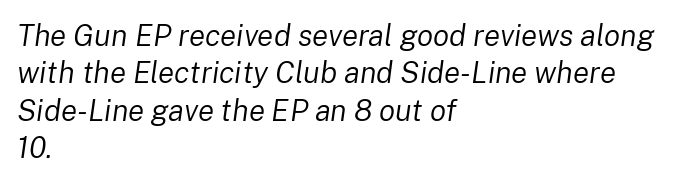
Regular leading. Stroke thickness stays within the range of a standard reading face or lighter. Think of a printed novel: that variable character pitch is what you see here. The gap between lines stays unmarked. The lettering tilts uniformly, giving the passage an italic look.
